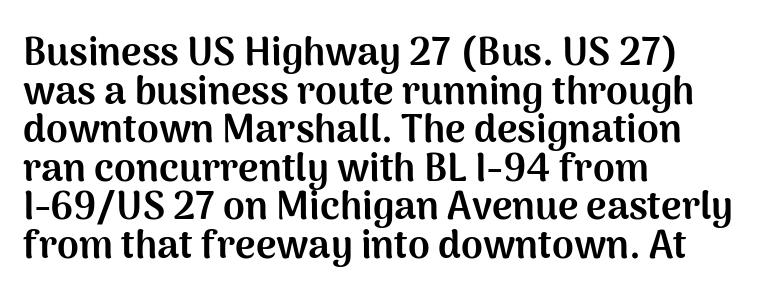
Q: Is the text bold? A: Yes.
Q: Is the text italic (slanted)? A: No, it is upright.
Q: Is the typeface a serif or a sans-serif typeface? A: Sans-serif.
Q: Is the text underlined? A: No.
Q: How is the paragraph aligned? A: Left-aligned.
Q: Is the spacing between letters normal or unusually wide? A: Normal.
Q: Is the spacing between lines tight, normal or loose? A: Tight.
Q: Width (condensed, normal, or wide)? A: Normal.
Q: Stroke contrast? A: Medium.
Q: x-height? A: Medium.
Q: Monospaced? A: No.
